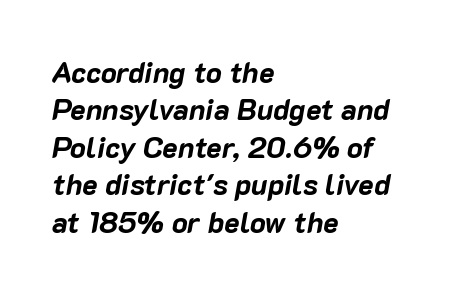
Letters rest on an invisible, unmarked baseline. This sample uses plain, unmodified letter spacing. Regarding leading, the lines here are spaced in the standard way. Character widths vary here, with narrow letters taking less room than wide ones. Horizontal alignment here is leftward, the default for most running prose. What weight is shown? A full bold with thick strokes.
